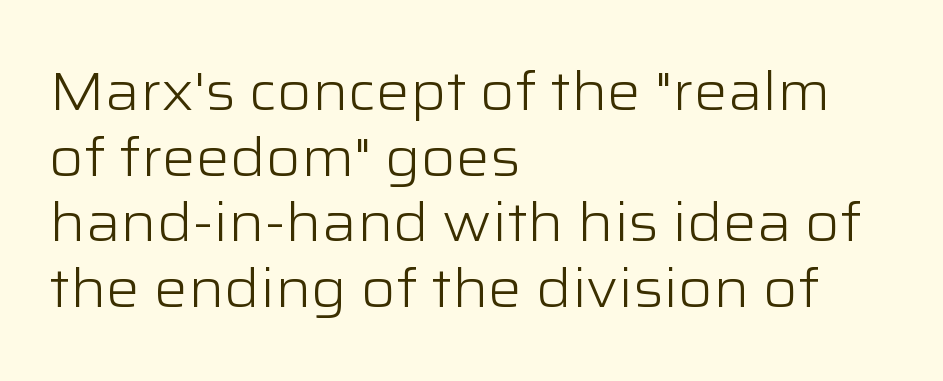
Q: Is the text bold? A: No.
Q: Is the text italic (slanted)? A: No, it is upright.
Q: Is the typeface a serif or a sans-serif typeface? A: Sans-serif.
Q: Is the text underlined? A: No.
Q: How is the paragraph aligned? A: Left-aligned.
Q: Is the spacing between letters normal or unusually wide? A: Normal.
Q: Width (condensed, normal, or wide)? A: Wide.
Q: Stroke contrast? A: Low.
Q: x-height? A: Medium.
Q: Monospaced? A: No.
